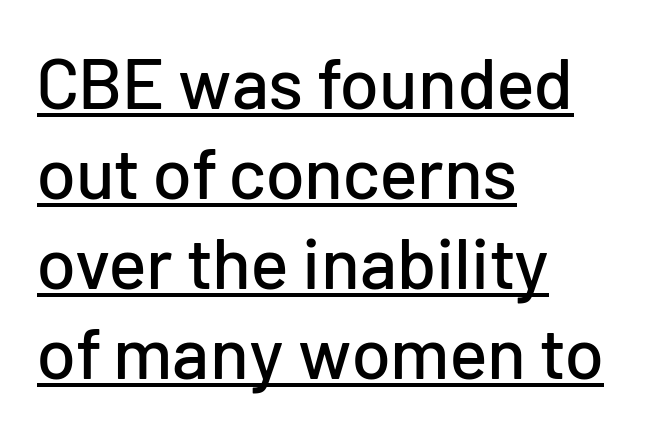
Q: Is the text italic (slanted)? A: No, it is upright.
Q: Is the typeface a serif or a sans-serif typeface? A: Sans-serif.
Q: Is the text underlined? A: Yes.
Q: How is the paragraph aligned? A: Left-aligned.
Q: Is the spacing between letters normal or unusually wide? A: Normal.
Q: Is the spacing between lines tight, normal or loose? A: Normal.
Q: Width (condensed, normal, or wide)? A: Normal.
Q: Stroke contrast? A: Low.
Q: x-height? A: Medium.
Q: Monospaced? A: No.
